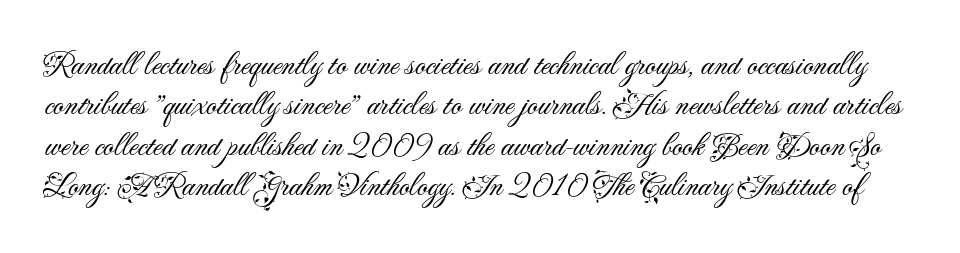
{"serif": "no", "bold": "no", "weight": "light", "width": "normal", "stroke_contrast": "medium", "x_height": "small", "monospaced": "no", "underline": "no", "line_spacing_ratio": 1.22, "letter_spacing": "normal", "letter_spacing_em": 0.0, "glyph_px": 33}
